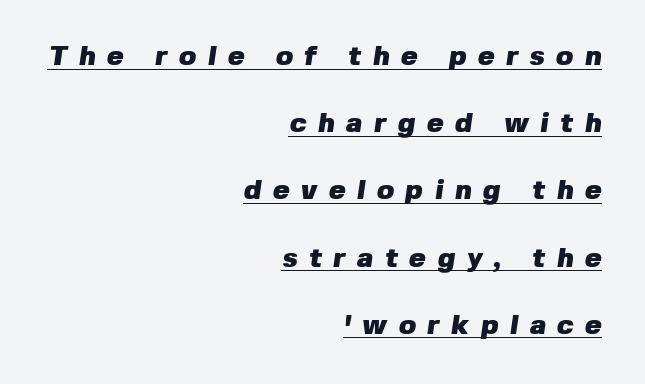
Q: Is the text bold? A: Yes.
Q: Is the typeface a serif or a sans-serif typeface? A: Sans-serif.
Q: Is the text underlined? A: Yes.
Q: How is the paragraph aligned? A: Right-aligned.
Q: Is the spacing between letters normal or unusually wide? A: Unusually wide.
Q: Is the spacing between lines tight, normal or loose? A: Loose.
Q: Width (condensed, normal, or wide)? A: Normal.
Q: Stroke contrast? A: Low.
Q: x-height? A: Medium.
Q: Monospaced? A: No.
